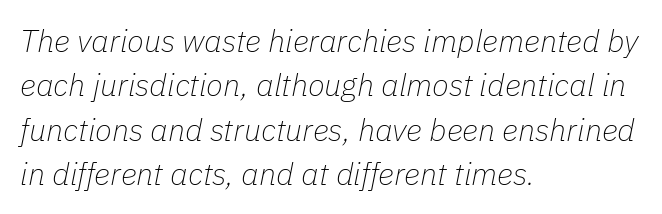
Tracking here is standard; glyphs follow each other at the usual distance. The paragraph has a hard left edge and a soft right edge. Only glyphs here, with clear space below each row. Horizontal bands of white between lines are of average thickness. A typesetter would mark this as italic. The letters advance in unequal steps, a hallmark of proportional type.
